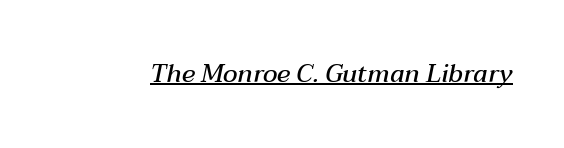
{"italic": "yes", "lean": "right", "slant_degrees": 12, "bold": "semi", "underline": "yes", "letter_spacing": "normal", "letter_spacing_em": 0.0, "glyph_px": 25}
